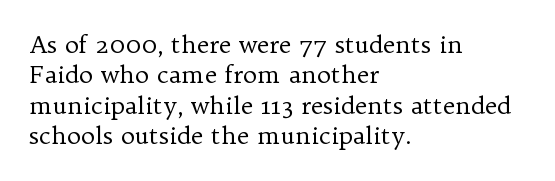
The type sits square on the baseline with zero lean. Only glyphs here, with clear space below each row. This sample is left-justified, so line endings fall wherever the words run out. Nothing unusual about the tracking: characters are spaced as the font intends. No extra ink here — the face is not bold.
